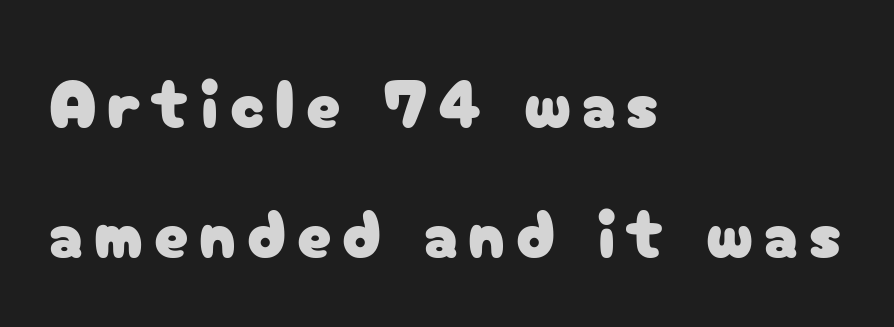
Q: Is the text italic (slanted)? A: No, it is upright.
Q: Is the typeface a serif or a sans-serif typeface? A: Sans-serif.
Q: Is the text underlined? A: No.
Q: How is the paragraph aligned? A: Left-aligned.
Q: Is the spacing between lines tight, normal or loose? A: Loose.
Q: Width (condensed, normal, or wide)? A: Normal.
Q: Stroke contrast? A: Low.
Q: x-height? A: Medium.
Q: Monospaced? A: No.
